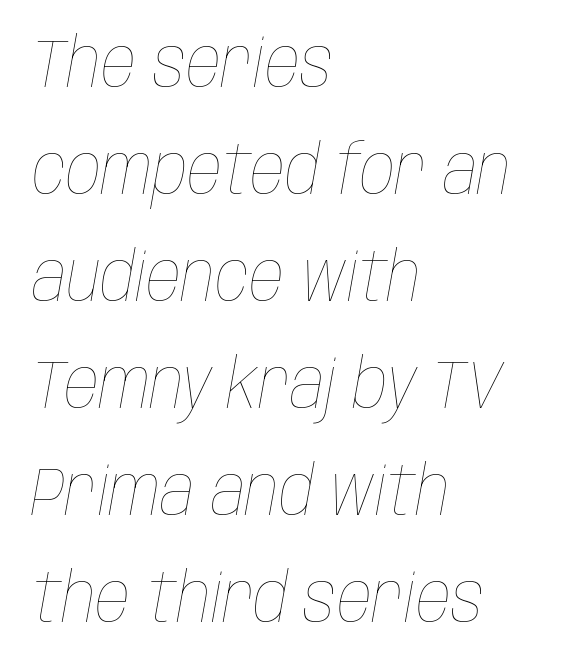
The image shows 69 px thin, condensed type, italic (leaning right); set left-aligned, normal line spacing (1.55x), normal letter spacing, not underlined; low stroke contrast and a large x-height.
